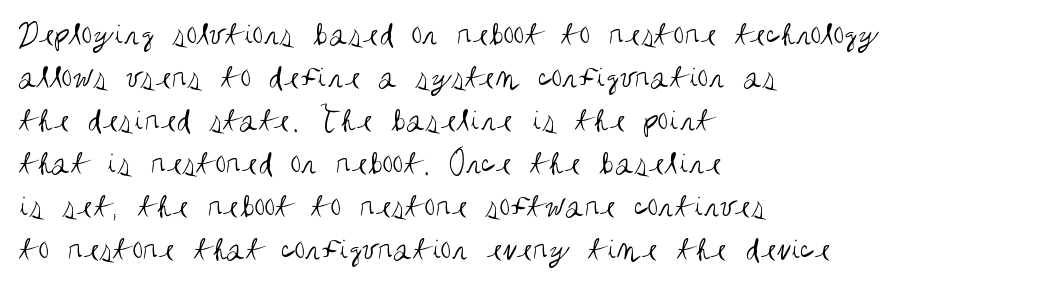
{"serif": "no", "bold": "no", "weight": "regular", "width": "condensed", "stroke_contrast": "medium", "x_height": "large", "monospaced": "no", "underline": "no", "align": "left", "line_spacing_ratio": 1.23, "letter_spacing": "normal", "letter_spacing_em": 0.0, "glyph_px": 35}
